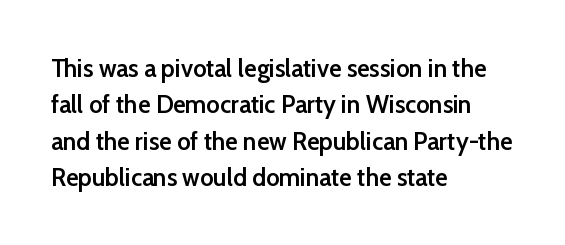
Q: Is the text bold? A: Semi-bold.
Q: Is the text italic (slanted)? A: No, it is upright.
Q: Is the text underlined? A: No.
Q: How is the paragraph aligned? A: Left-aligned.
Q: Is the spacing between letters normal or unusually wide? A: Normal.
Q: Is the spacing between lines tight, normal or loose? A: Normal.
